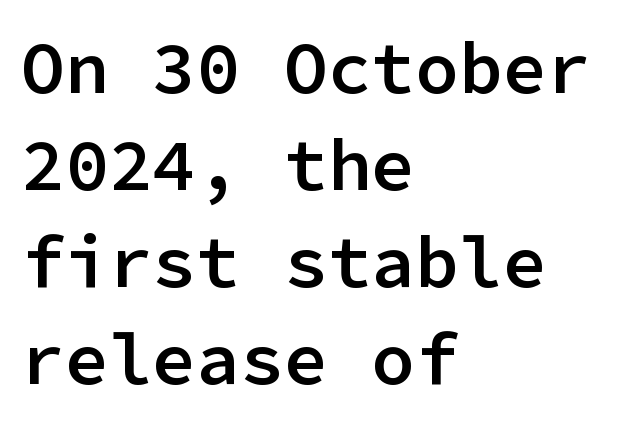
{"serif": "no", "italic": "no", "bold": "semi", "weight": "semibold", "width": "normal", "stroke_contrast": "low", "x_height": "medium", "monospaced": "yes", "underline": "no", "align": "left", "line_spacing": "normal", "line_spacing_ratio": 1.33, "letter_spacing": "normal", "letter_spacing_em": 0.0, "glyph_px": 73}
